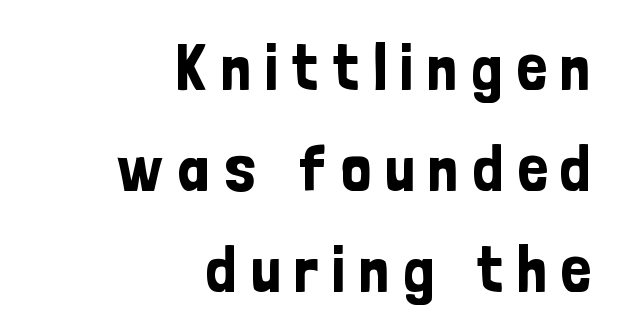
The image shows 67 px condensed sans-serif type, upright; set right-aligned, normal line spacing (1.51x), unusually wide letter spacing (+0.2 em), not underlined; low stroke contrast and a medium x-height.
